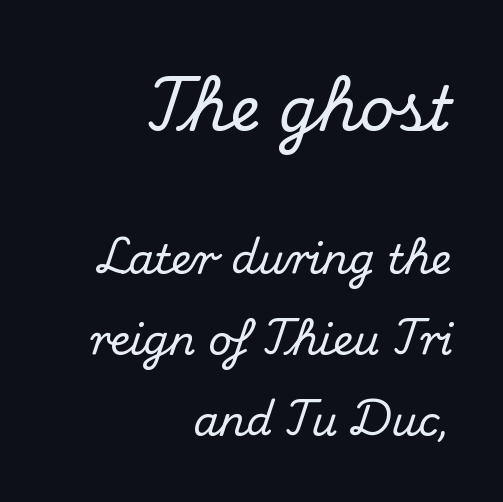
The image shows 61 px serif type; set right-aligned, loose line spacing (1.97x), normal letter spacing, not underlined; the first (top) block is 1.49x larger; medium stroke contrast and a small x-height.
